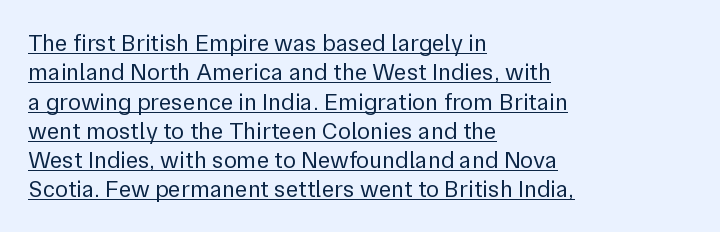
Weight: in the light-to-regular range. The letters sit at their default tracking, neither squeezed nor spread. The face used here appears with an underline applied. Posture: vertical.
